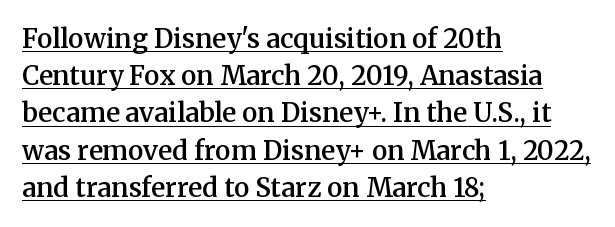
What's the leading like? Ordinary, nothing unusual. This rendering uses left alignment, leaving the right contour irregular. On the weight axis this lands at semibold, roughly 600. The axis of the letterforms is exactly vertical.
